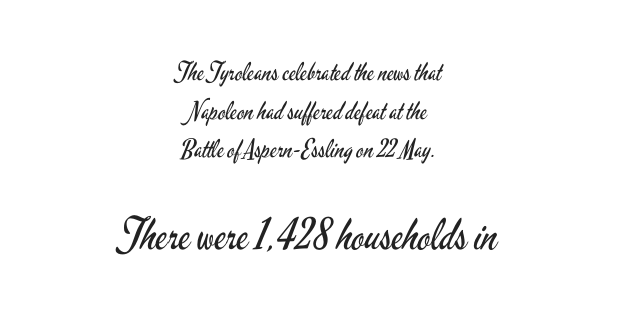
Q: Is the text bold? A: No.
Q: Is the text italic (slanted)? A: Yes.
Q: Is the typeface a serif or a sans-serif typeface? A: Sans-serif.
Q: Is the text underlined? A: No.
Q: How is the paragraph aligned? A: Centered.
Q: Is the spacing between letters normal or unusually wide? A: Normal.
Q: Is the spacing between lines tight, normal or loose? A: Normal.
Q: Which block of text is set in a larger size, the first (top) or the second (bottom)? A: The second (bottom) one.
Q: Width (condensed, normal, or wide)? A: Condensed.
Q: Stroke contrast? A: Low.
Q: x-height? A: Small.
Q: Monospaced? A: No.
